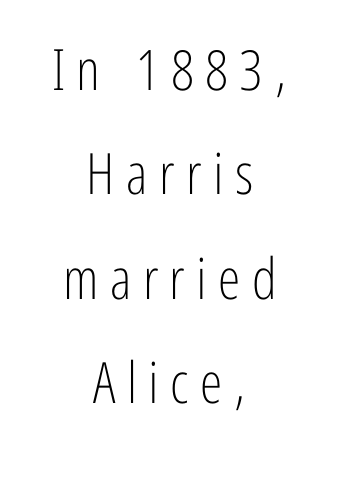
Stems here are at most as thick as an everyday book face. Looks like regular typesetting: each glyph gets only the width it needs. Tracking value appears strongly positive — letters spread wide. The specimen omits any rule beneath the text block's lines.
